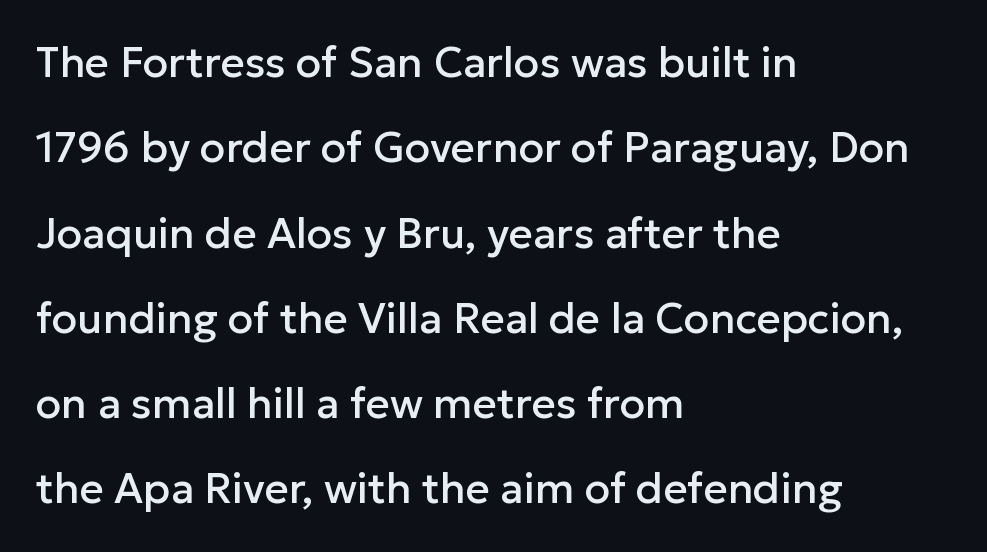
{"serif": "no", "italic": "no", "width": "normal", "stroke_contrast": "low", "x_height": "medium", "monospaced": "no", "underline": "no", "align": "left", "line_spacing": "loose", "line_spacing_ratio": 2.03, "letter_spacing": "normal", "letter_spacing_em": 0.0, "glyph_px": 42}
